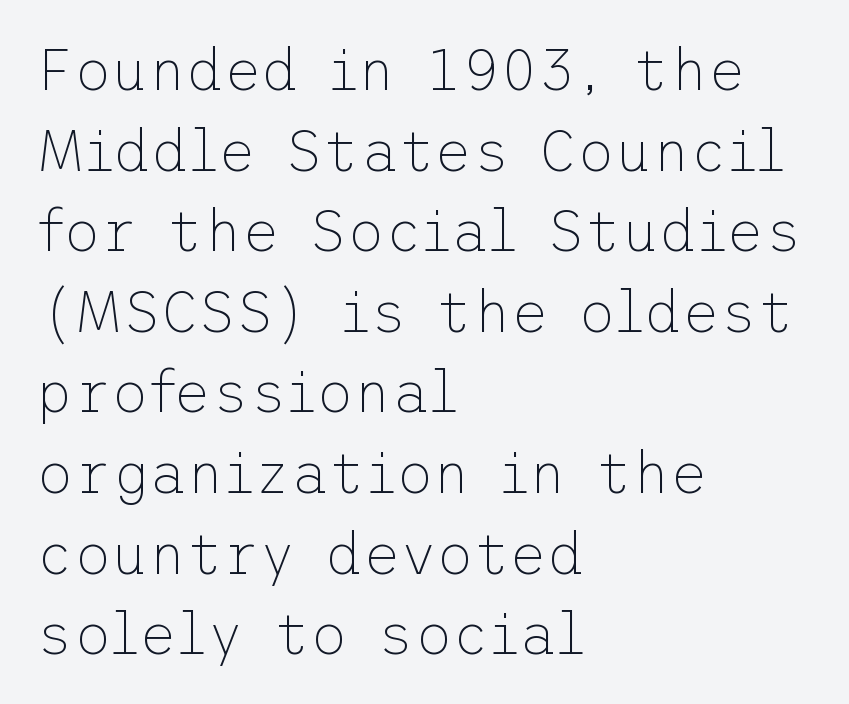
Ordinary non-slanted type is in use. The typeface has the unassuming heft of standard copy or less. How are the letters spaced? Ordinarily, with no added tracking. No feet cap the strokes, marking this as sans-serif type. Reading down the column, the eye jumps a familiar distance to each next line.
